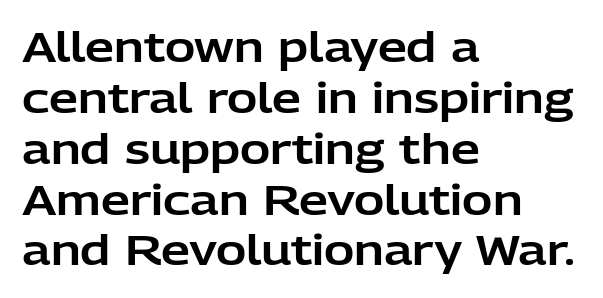
{"serif": "no", "italic": "no", "width": "normal", "stroke_contrast": "low", "x_height": "medium", "monospaced": "no", "underline": "no", "align": "left", "line_spacing_ratio": 1.24, "letter_spacing": "normal", "letter_spacing_em": 0.0, "glyph_px": 41}
